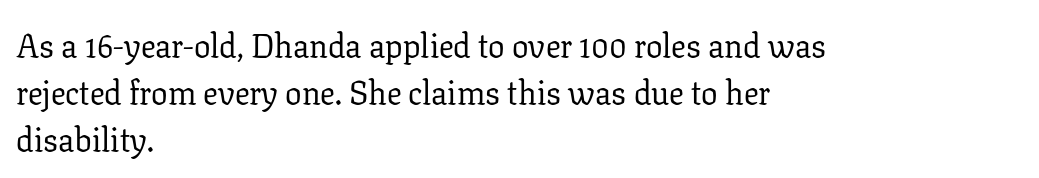
{"serif": "yes", "italic": "no", "bold": "no", "weight": "regular", "width": "normal", "stroke_contrast": "low", "x_height": "medium", "monospaced": "no", "underline": "no", "align": "left", "line_spacing": "normal", "line_spacing_ratio": 1.42, "letter_spacing": "normal", "letter_spacing_em": 0.0, "glyph_px": 33}
